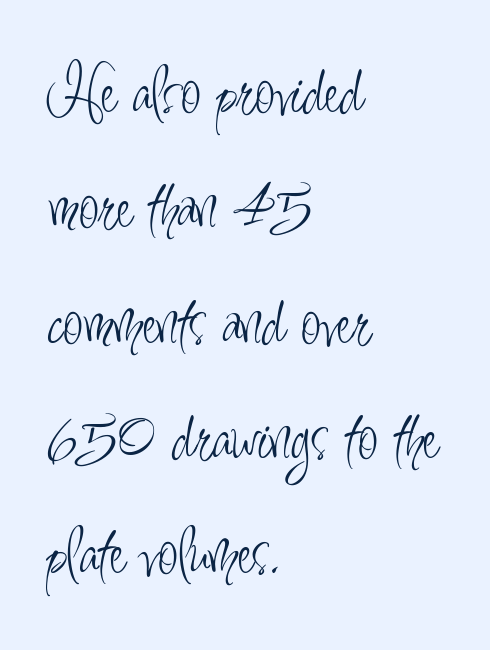
{"serif": "no", "bold": "no", "weight": "light", "width": "condensed", "stroke_contrast": "low", "x_height": "small", "monospaced": "no", "underline": "no", "align": "left", "line_spacing": "normal", "line_spacing_ratio": 1.58, "letter_spacing": "normal", "letter_spacing_em": 0.0, "glyph_px": 73}
